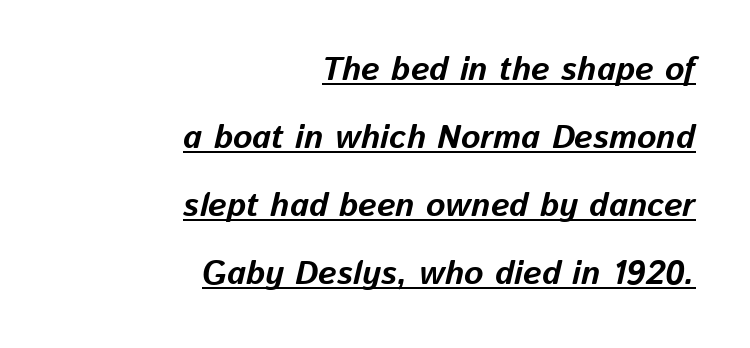
The typesetting leans heavy: a genuine bold. Nobody touched the tracking dial on this one. The face used here is proportionally spaced, like ordinary book or web type. Reading down the column, the eye jumps a long way to each next line.
